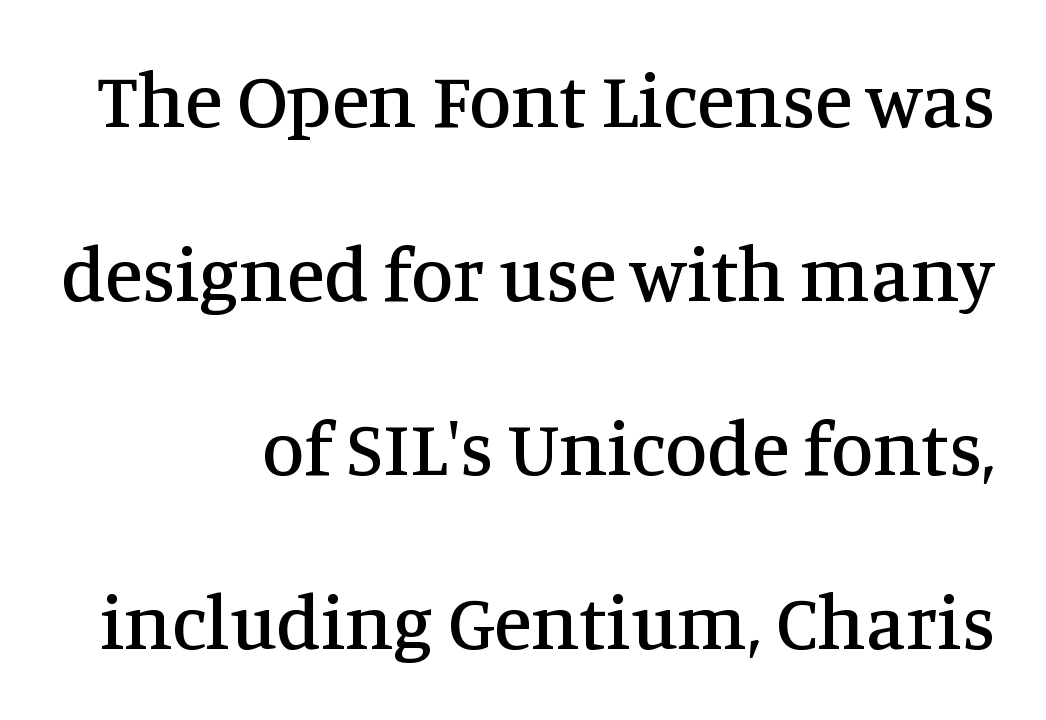
Q: Is the text italic (slanted)? A: No, it is upright.
Q: Is the typeface a serif or a sans-serif typeface? A: Serif.
Q: Is the text underlined? A: No.
Q: How is the paragraph aligned? A: Right-aligned.
Q: Is the spacing between letters normal or unusually wide? A: Normal.
Q: Is the spacing between lines tight, normal or loose? A: Loose.
Q: Width (condensed, normal, or wide)? A: Normal.
Q: Stroke contrast? A: Medium.
Q: x-height? A: Large.
Q: Monospaced? A: No.
